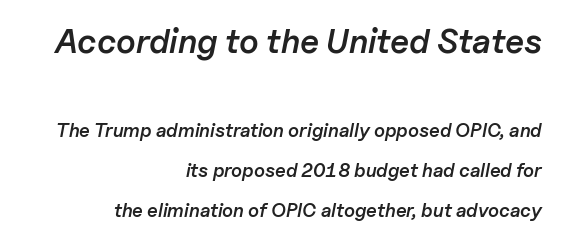
Short note: letters normally spaced. The lines are quadded right. Varying glyph widths throughout — classic text-font behaviour. Slightly chunky letters — semibold, I'd say, not full bold. This block would shrink considerably if given ordinary leading; it's expanded now.
